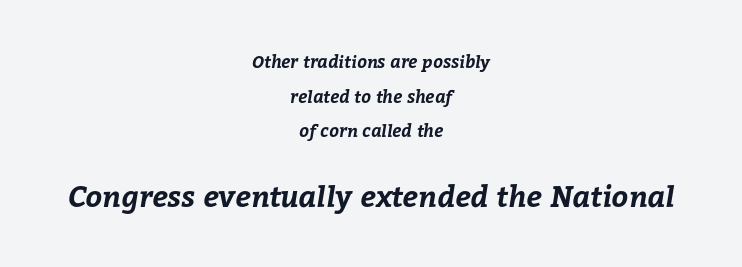
The block of text is sparse from top to bottom, with ample space between rows. Check the space under the baseline: it is left empty. The rendering uses natural spacing where letterforms have individual widths. In terms of weight, the rendering is a true, heavy bold. The setting favours the middle, as headings and verse often do. Typesetter's note — lower block bumped up in size, upper block left smaller.
